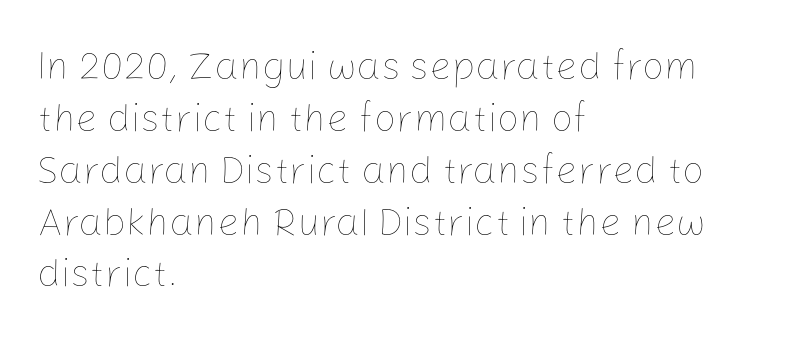
Q: Is the text bold? A: No.
Q: Is the text italic (slanted)? A: No, it is upright.
Q: Is the text underlined? A: No.
Q: How is the paragraph aligned? A: Left-aligned.
Q: Is the spacing between letters normal or unusually wide? A: Normal.
Q: Is the spacing between lines tight, normal or loose? A: Normal.
Q: Width (condensed, normal, or wide)? A: Normal.
Q: Stroke contrast? A: Low.
Q: x-height? A: Medium.
Q: Monospaced? A: No.
